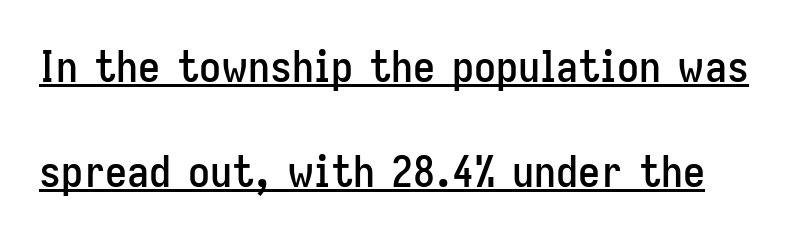
{"serif": "no", "italic": "no", "width": "condensed", "stroke_contrast": "low", "x_height": "medium", "monospaced": "no", "underline": "yes", "line_spacing": "loose", "line_spacing_ratio": 2.39, "letter_spacing": "normal", "letter_spacing_em": 0.0, "glyph_px": 44}
